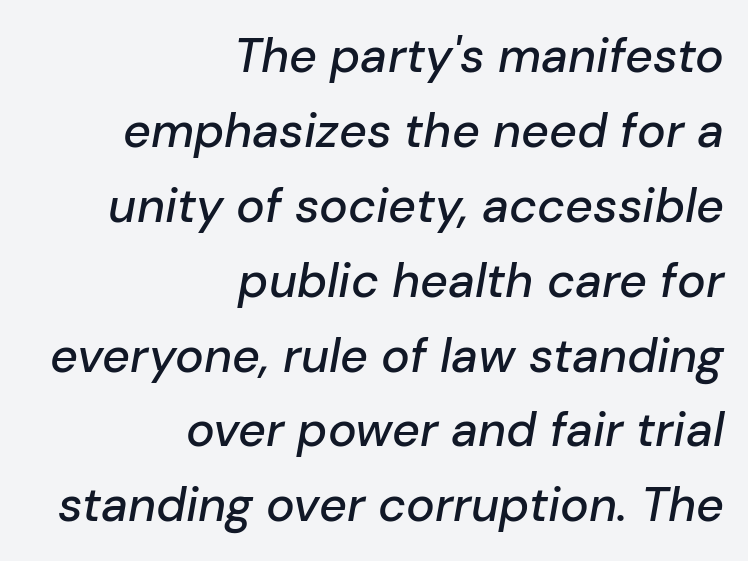
Q: Is the text italic (slanted)? A: Yes, it leans right by about 10 degrees.
Q: Is the text underlined? A: No.
Q: How is the paragraph aligned? A: Right-aligned.
Q: Is the spacing between letters normal or unusually wide? A: Normal.
Q: Is the spacing between lines tight, normal or loose? A: Normal.
Q: Width (condensed, normal, or wide)? A: Normal.
Q: Stroke contrast? A: Low.
Q: x-height? A: Medium.
Q: Monospaced? A: No.
